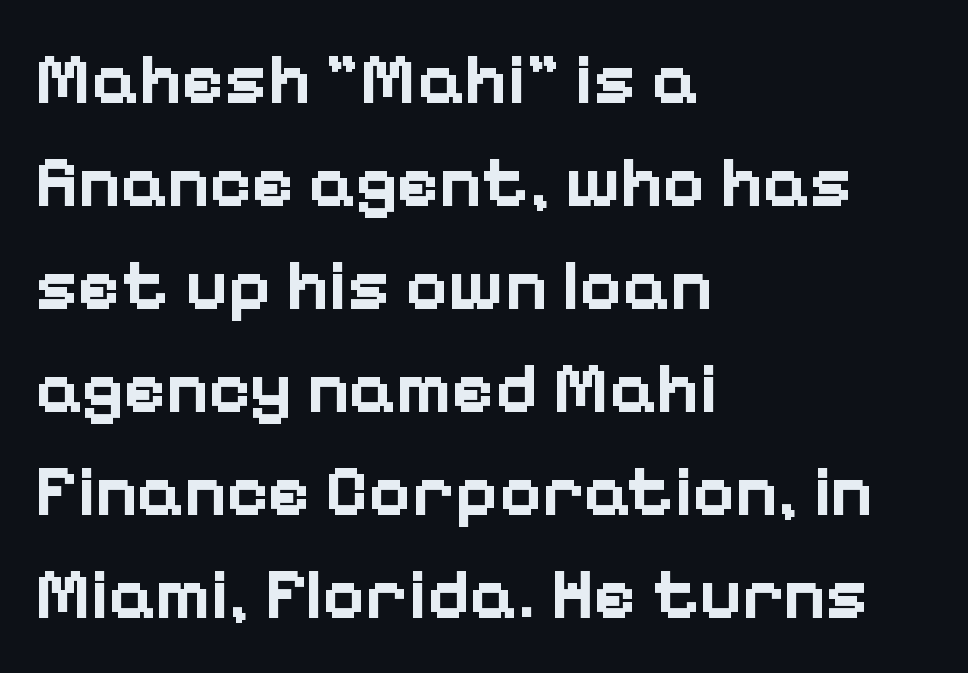
{"serif": "no", "italic": "no", "bold": "yes", "weight": "bold", "width": "normal", "stroke_contrast": "low", "x_height": "medium", "monospaced": "no", "underline": "no", "align": "left", "line_spacing": "normal", "line_spacing_ratio": 1.43, "letter_spacing": "normal", "letter_spacing_em": 0.0, "glyph_px": 72}
